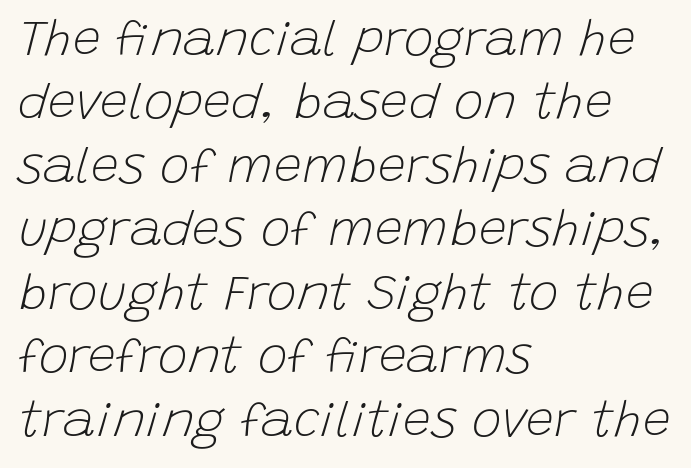
{"italic": "yes", "lean": "right", "slant_degrees": 15, "bold": "no", "weight": "light", "width": "normal", "stroke_contrast": "low", "x_height": "large", "monospaced": "no", "underline": "no", "align": "left", "line_spacing": "normal", "line_spacing_ratio": 1.27, "letter_spacing": "normal", "letter_spacing_em": 0.0, "glyph_px": 50}
